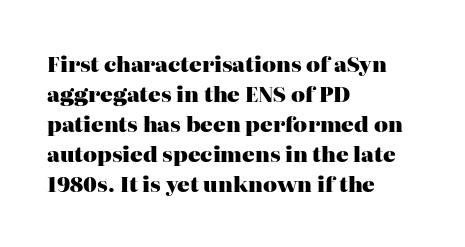
{"italic": "no", "bold": "yes", "underline": "no", "align": "left", "line_spacing": "normal", "line_spacing_ratio": 1.43, "letter_spacing": "normal", "letter_spacing_em": 0.0, "glyph_px": 21}
